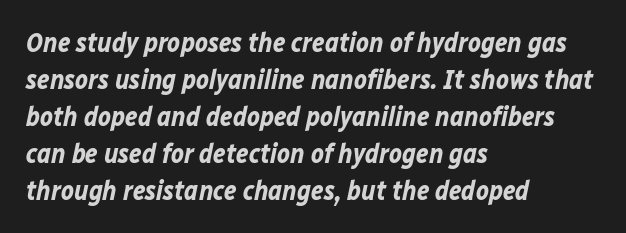
Whoever set this chose a conventional vertical rhythm. The passage shown has conventional tracking throughout. The space directly below the letters is spotless. Line starts are locked; line ends wander. Strokes here are thick enough to call this a true bold. Designer's note — italics engaged.
